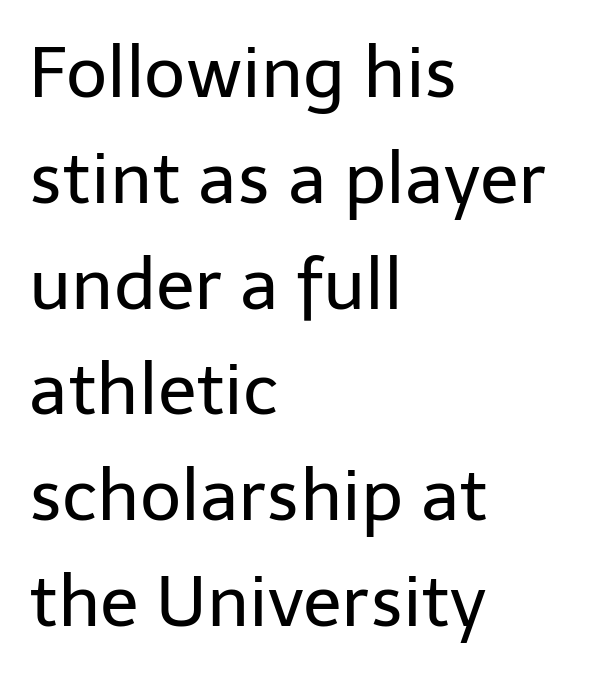
What kind of face is this? One without serifs — a sans. The passage shown stacks its lines at a standard gap. Spacing verdict: proportional, widths tailored to each character. Words float on clear page, feet unadorned. The passage shown has conventional tracking throughout. Italic? Not at all — the glyphs are vertical.
